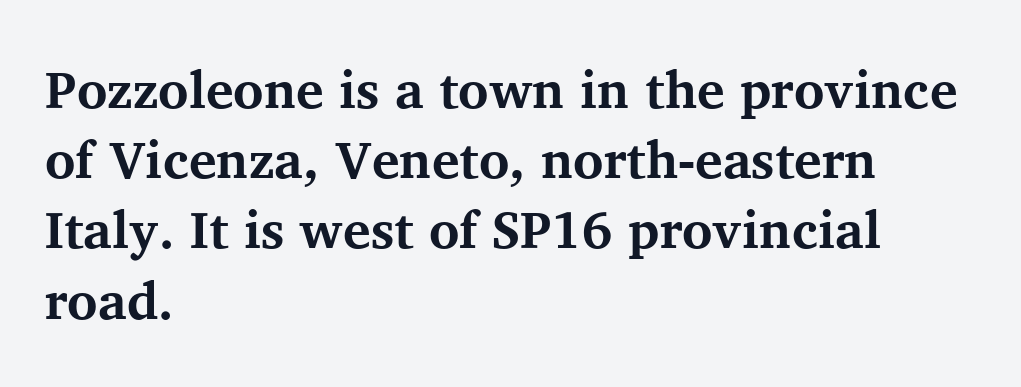
{"serif": "yes", "italic": "no", "bold": "yes", "weight": "bold", "width": "normal", "stroke_contrast": "medium", "x_height": "medium", "monospaced": "no", "underline": "no", "align": "left", "line_spacing": "normal", "line_spacing_ratio": 1.35, "letter_spacing": "normal", "letter_spacing_em": 0.0, "glyph_px": 52}
